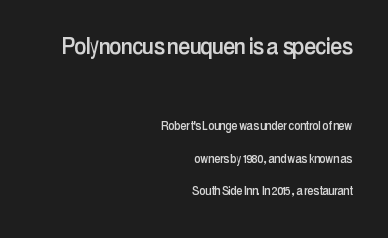
Q: Is the text italic (slanted)? A: No, it is upright.
Q: Is the text underlined? A: No.
Q: How is the paragraph aligned? A: Right-aligned.
Q: Is the spacing between letters normal or unusually wide? A: Normal.
Q: Is the spacing between lines tight, normal or loose? A: Loose.
Q: Which block of text is set in a larger size, the first (top) or the second (bottom)? A: The first (top) one.
